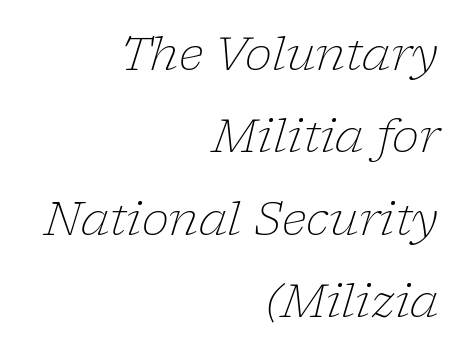
{"serif": "yes", "italic": "yes", "lean": "right", "slant_degrees": 17, "bold": "no", "weight": "light", "width": "normal", "stroke_contrast": "low", "x_height": "medium", "monospaced": "no", "underline": "no", "align": "right", "line_spacing_ratio": 1.79, "letter_spacing": "normal", "letter_spacing_em": 0.0, "glyph_px": 46}
